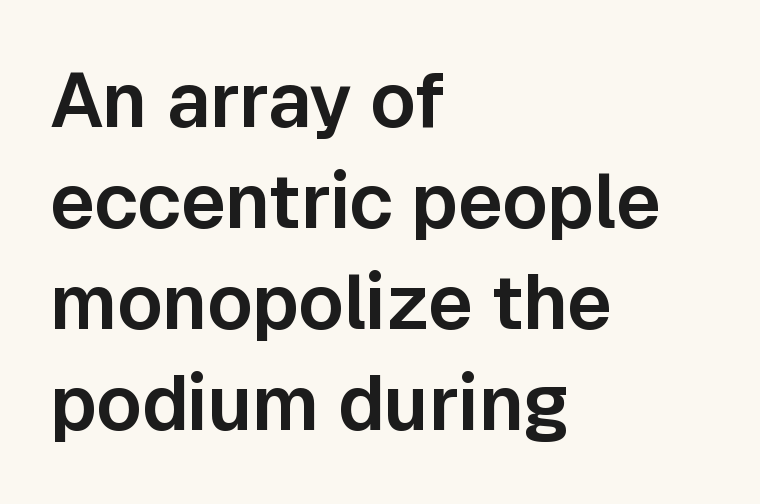
The rendering anchors every line to the left-hand side. Letter spacing: default. A typesetter would label this face a sans. The zone under the glyphs is completely vacant. Character widths vary here, with narrow letters taking less room than wide ones. Vertical strokes here are truly vertical.
